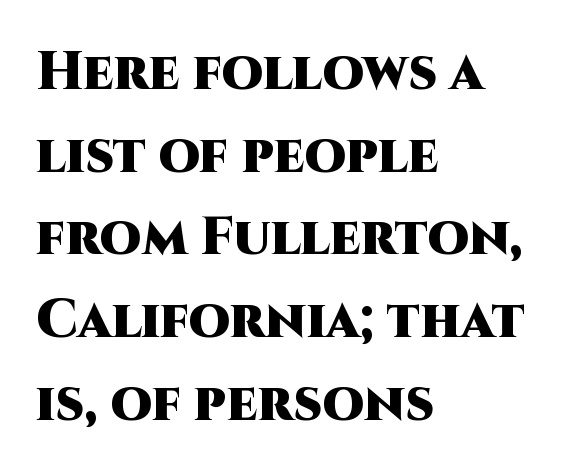
The image shows 53 px heavy sans-serif type, upright; set left-aligned, normal line spacing (1.56x), normal letter spacing, not underlined; high stroke contrast and a large x-height.
